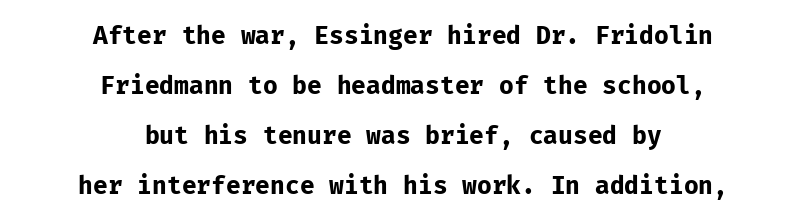
{"italic": "no", "bold": "yes", "underline": "no", "align": "center", "line_spacing": "loose", "line_spacing_ratio": 2.08, "letter_spacing": "normal", "letter_spacing_em": 0.0, "glyph_px": 24}
